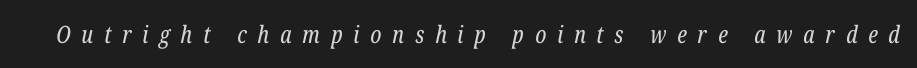
Weight: not bold — regular or lighter. The text carries the slant typical of an italic or oblique font. Loose tracking; the words dissolve into strings of separated letters. Nobody drew a line under any word here.
